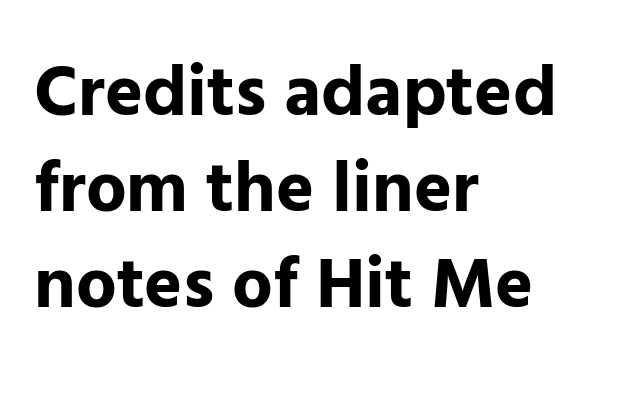
Q: Is the text bold? A: Yes.
Q: Is the text italic (slanted)? A: No, it is upright.
Q: Is the typeface a serif or a sans-serif typeface? A: Sans-serif.
Q: Is the text underlined? A: No.
Q: How is the paragraph aligned? A: Left-aligned.
Q: Is the spacing between letters normal or unusually wide? A: Normal.
Q: Is the spacing between lines tight, normal or loose? A: Normal.
Q: Width (condensed, normal, or wide)? A: Normal.
Q: Stroke contrast? A: Low.
Q: x-height? A: Medium.
Q: Monospaced? A: No.
